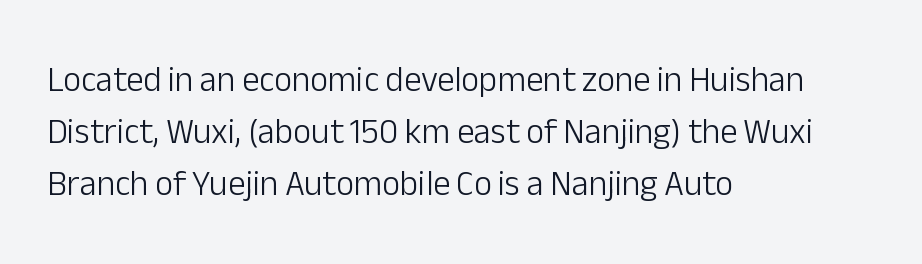
{"serif": "no", "italic": "no", "bold": "no", "weight": "light", "width": "normal", "stroke_contrast": "low", "x_height": "medium", "monospaced": "no", "underline": "no", "align": "left", "line_spacing": "normal", "line_spacing_ratio": 1.48, "letter_spacing": "normal", "letter_spacing_em": 0.0, "glyph_px": 35}
